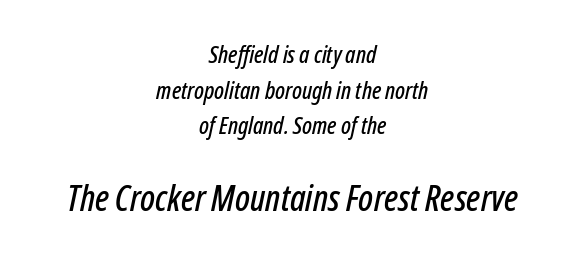
Q: Is the text italic (slanted)? A: Yes, it leans right by about 12 degrees.
Q: Is the text underlined? A: No.
Q: How is the paragraph aligned? A: Centered.
Q: Is the spacing between letters normal or unusually wide? A: Normal.
Q: Is the spacing between lines tight, normal or loose? A: Normal.
Q: Which block of text is set in a larger size, the first (top) or the second (bottom)? A: The second (bottom) one.
Q: Width (condensed, normal, or wide)? A: Condensed.
Q: Stroke contrast? A: Low.
Q: x-height? A: Medium.
Q: Monospaced? A: No.
